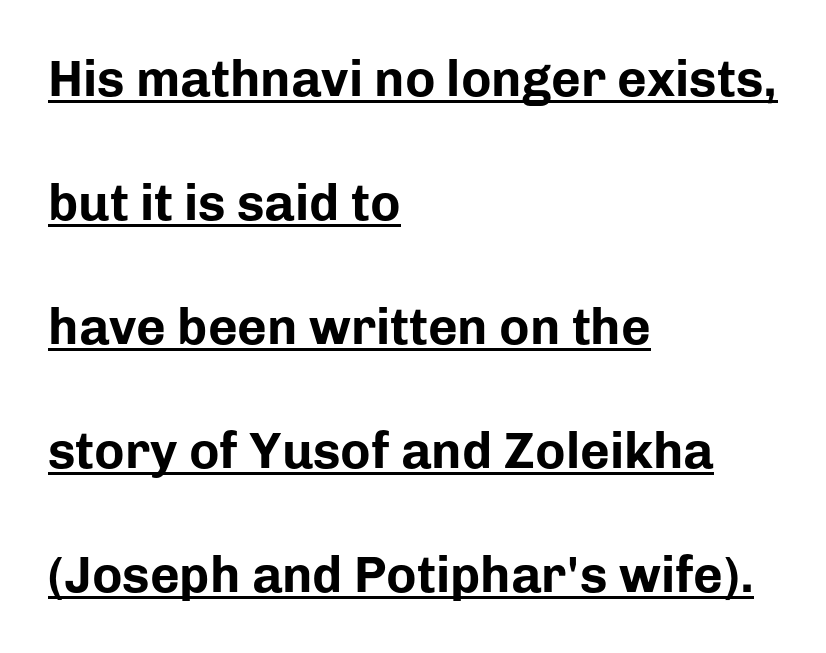
Q: Is the text bold? A: Yes.
Q: Is the text italic (slanted)? A: No, it is upright.
Q: Is the typeface a serif or a sans-serif typeface? A: Sans-serif.
Q: Is the text underlined? A: Yes.
Q: How is the paragraph aligned? A: Left-aligned.
Q: Is the spacing between letters normal or unusually wide? A: Normal.
Q: Is the spacing between lines tight, normal or loose? A: Loose.
Q: Width (condensed, normal, or wide)? A: Normal.
Q: Stroke contrast? A: Low.
Q: x-height? A: Medium.
Q: Monospaced? A: No.
